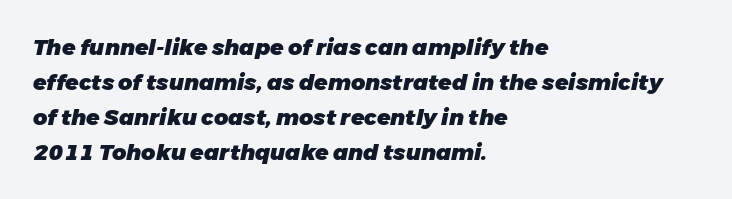
{"italic": "yes", "lean": "right", "slant_degrees": 11, "bold": "yes", "underline": "no", "align": "left", "line_spacing": "normal", "line_spacing_ratio": 1.59, "letter_spacing": "normal", "letter_spacing_em": 0.0, "glyph_px": 22}
